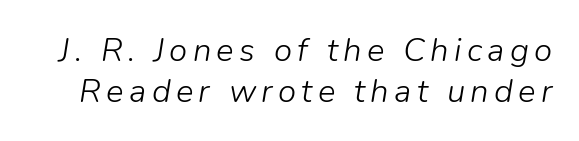
Is this a heavy cut? Hardly; it is regular or lighter. The face used here has a pronounced slope to its letters. Descenders hang freely into open space. A typesetter would call this proportional, since set widths differ per character.
